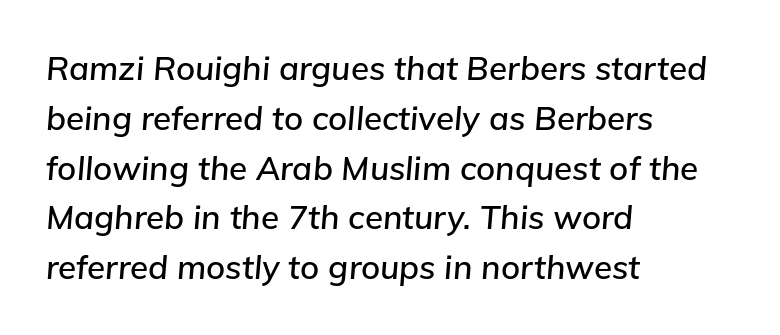
Visually the block forms a straight wall on the left and a jagged coastline on the right. Here the designer chose a conventional face with non-uniform glyph widths. This rendering leaves character spacing at its baseline value. Each row of text sits above clean, open space. Is there much room between lines? A standard amount, neither cramped nor airy. The whole block is typeset with a tilt.
